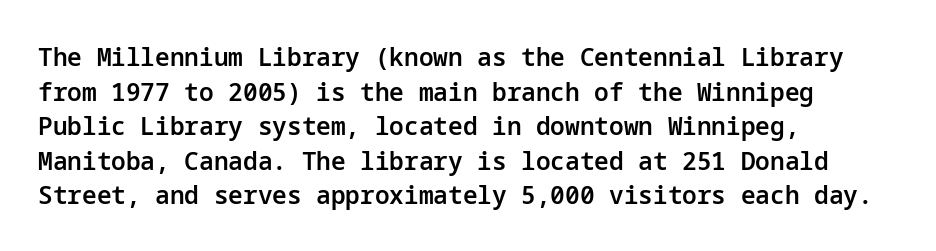
Q: Is the text bold? A: Semi-bold.
Q: Is the text italic (slanted)? A: No, it is upright.
Q: Is the text underlined? A: No.
Q: How is the paragraph aligned? A: Left-aligned.
Q: Is the spacing between letters normal or unusually wide? A: Normal.
Q: Is the spacing between lines tight, normal or loose? A: Normal.
